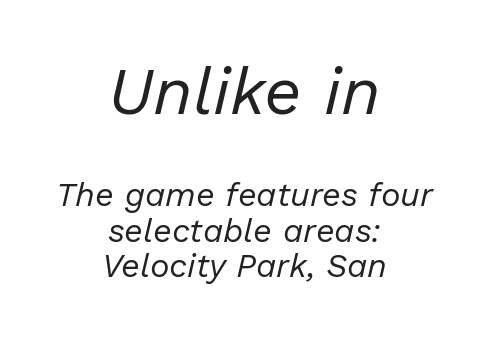
The image shows 66 px regular-weight type, italic (leaning right); set centered, tight line spacing (1.07x), normal letter spacing, not underlined; the first (top) block is 2.0x larger; low stroke contrast and a medium x-height.
